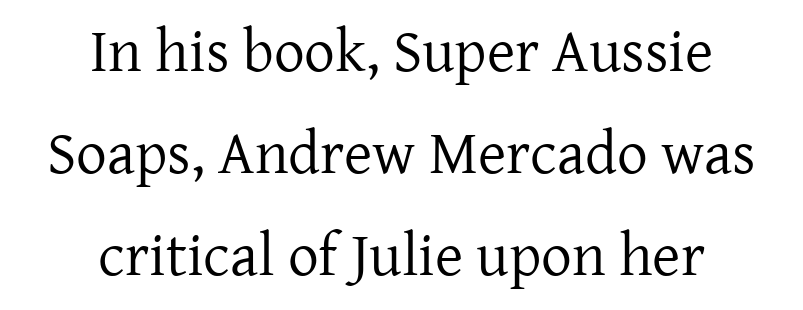
The line texture is even and compact thanks to regular tracking. Character widths vary here, with narrow letters taking less room than wide ones. These lines stack symmetrically, like a column narrowing and widening about its center. Just letters on the line, the space beneath them empty. Unlike italic type, these characters show no tilt at all.
